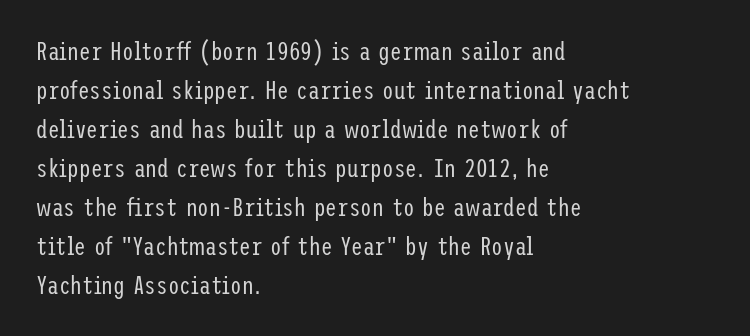
The image shows 26 px text type, upright; set left-aligned, normal line spacing (1.5x), normal letter spacing, not underlined.
